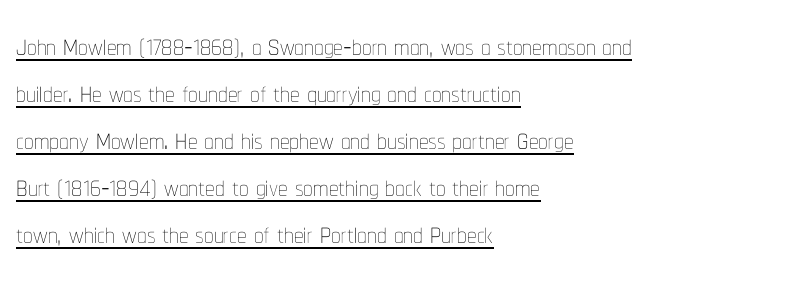
Q: Is the text bold? A: No.
Q: Is the text italic (slanted)? A: No, it is upright.
Q: Is the text underlined? A: Yes.
Q: How is the paragraph aligned? A: Left-aligned.
Q: Is the spacing between letters normal or unusually wide? A: Normal.
Q: Width (condensed, normal, or wide)? A: Condensed.
Q: Stroke contrast? A: Low.
Q: x-height? A: Medium.
Q: Monospaced? A: No.
